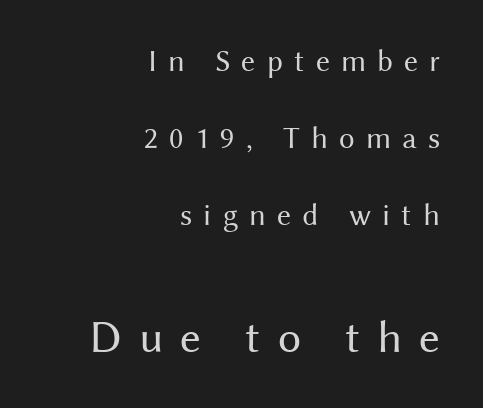
{"serif": "no", "italic": "no", "bold": "no", "weight": "regular", "width": "normal", "stroke_contrast": "medium", "x_height": "medium", "monospaced": "no", "underline": "no", "align": "right", "line_spacing": "loose", "line_spacing_ratio": 2.48, "letter_spacing": "wide", "letter_spacing_em": 0.36, "larger_block": "second", "size_ratio": 1.48, "glyph_px": 46}
